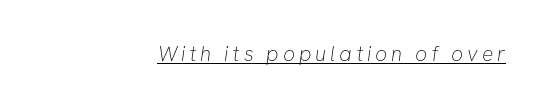
{"bold": "no", "underline": "yes", "align": "right", "glyph_px": 21}
